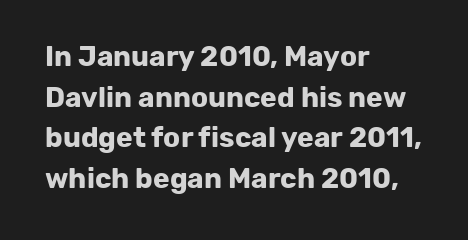
{"serif": "no", "italic": "no", "bold": "yes", "weight": "bold", "width": "normal", "stroke_contrast": "low", "x_height": "medium", "monospaced": "no", "underline": "no", "align": "left", "line_spacing": "normal", "line_spacing_ratio": 1.45, "letter_spacing": "normal", "letter_spacing_em": 0.0, "glyph_px": 28}
